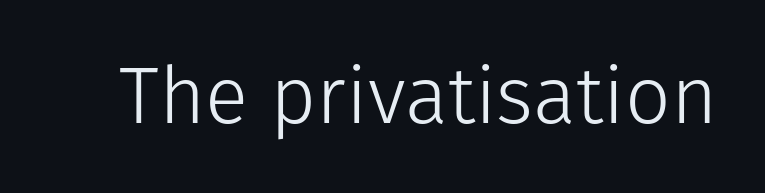
The space beneath each line is pristine and unruled. No heavy texture on the line: the type isn't bold. The font family rendered here belongs to the sans-serif group. The lettering holds an erect, upright posture throughout. Caption: standard tracking, unaltered. Note the varied advance widths — an 'i' is clearly narrower than an 'm'.
